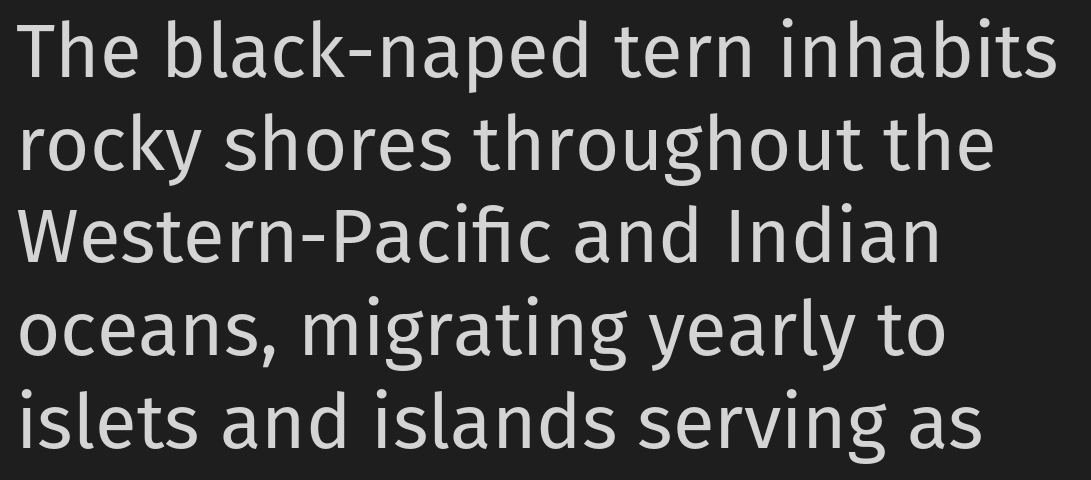
{"serif": "no", "italic": "no", "bold": "no", "weight": "regular", "width": "normal", "stroke_contrast": "low", "x_height": "medium", "monospaced": "no", "underline": "no", "align": "left", "line_spacing_ratio": 1.22, "letter_spacing": "normal", "letter_spacing_em": 0.0, "glyph_px": 76}
